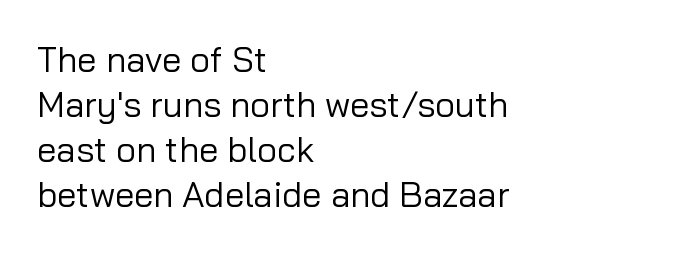
The foot of each line stays bare and open. Note the varied advance widths — an 'i' is clearly narrower than an 'm'. No chunkiness to these letters — they're not bold. Compared with typical paragraphs, the rows here are spaced about the same. Nothing sits at the stroke ends, so this counts as sans-serif.
